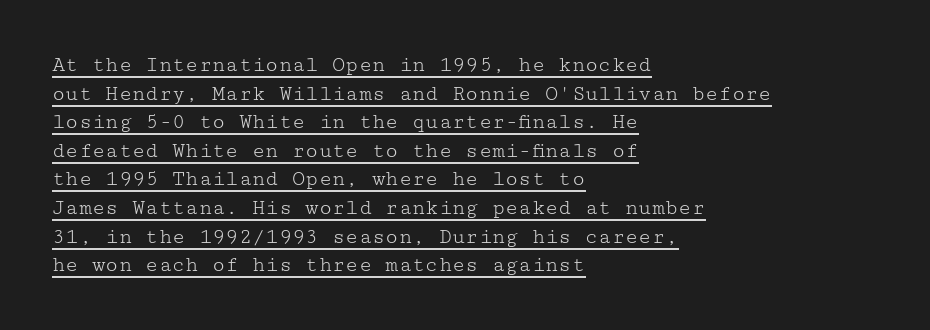
Q: Is the text bold? A: No.
Q: Is the text italic (slanted)? A: No, it is upright.
Q: Is the text underlined? A: Yes.
Q: How is the paragraph aligned? A: Left-aligned.
Q: Is the spacing between letters normal or unusually wide? A: Normal.
Q: Is the spacing between lines tight, normal or loose? A: Normal.
